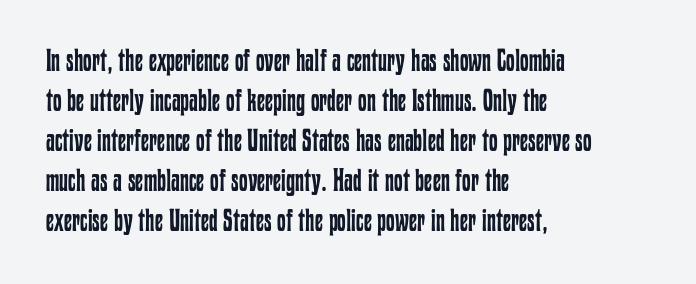
Q: Is the text bold? A: No.
Q: Is the text italic (slanted)? A: No, it is upright.
Q: Is the text underlined? A: No.
Q: How is the paragraph aligned? A: Left-aligned.
Q: Is the spacing between letters normal or unusually wide? A: Normal.
Q: Is the spacing between lines tight, normal or loose? A: Normal.
Q: Width (condensed, normal, or wide)? A: Condensed.
Q: Stroke contrast? A: Low.
Q: x-height? A: Medium.
Q: Monospaced? A: No.
